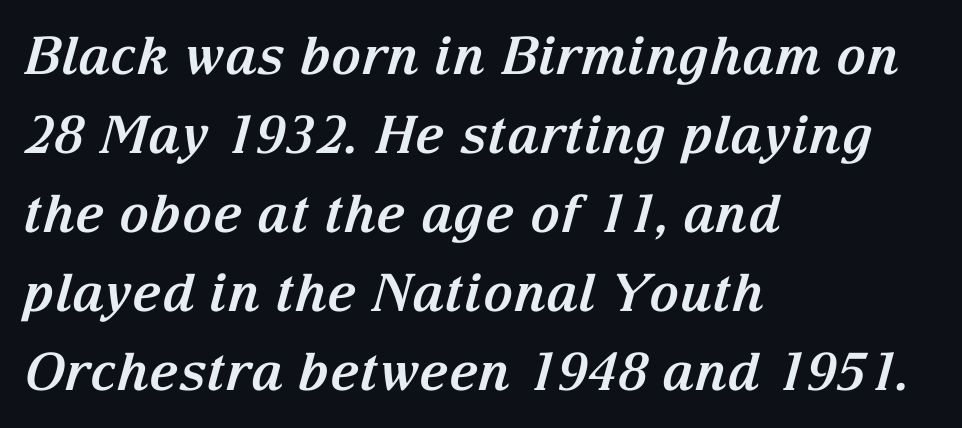
The image shows 52 px bold serif type, italic (leaning right); set left-aligned, normal line spacing (1.52x), normal letter spacing, not underlined; medium stroke contrast and a medium x-height.
